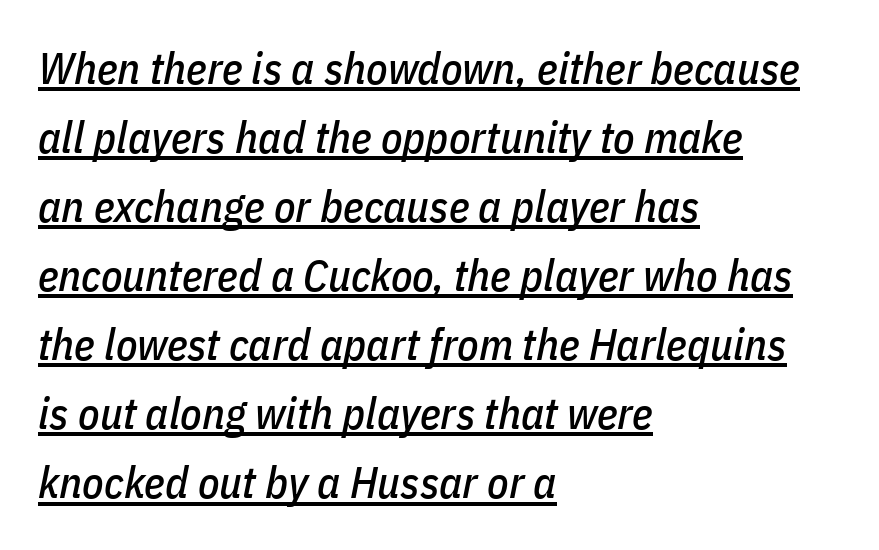
You can tell it's italic because the verticals aren't actually vertical. A student would call this left alignment; a typographer would say flush left, rag right. Looks like regular typesetting: each glyph gets only the width it needs. This is underlined copy, the kind a proofreader might mark for attention.
